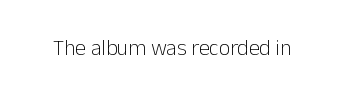
The image shows 22 px text type, upright; set normal letter spacing, not underlined.
